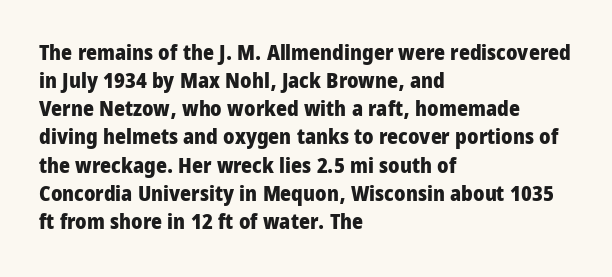
The image shows 21 px bold type, upright; set left-aligned, normal line spacing (1.34x), normal letter spacing, not underlined.
